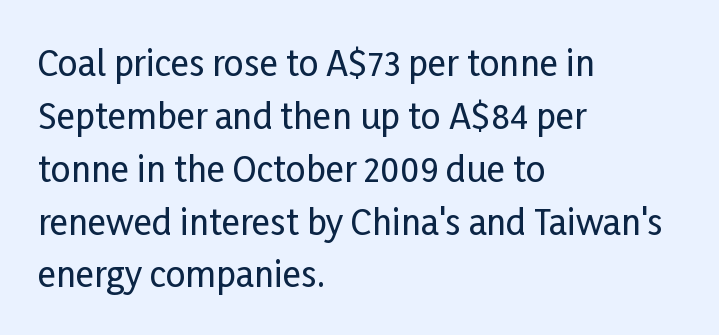
The image shows 35 px condensed sans-serif type, upright; set left-aligned, normal line spacing (1.51x), normal letter spacing, not underlined; low stroke contrast and a medium x-height.
